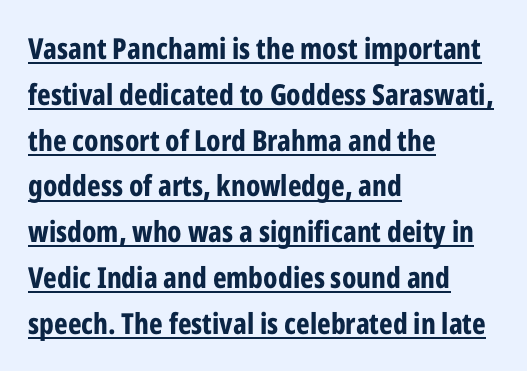
The face used here is rendered with its standard letterfit. The sample has been set heavy, in full bold. The axis of the letterforms is exactly vertical. The block of text has a typical density, with ordinary space between rows. Emphasis is given by a line drawn under the lettering.
